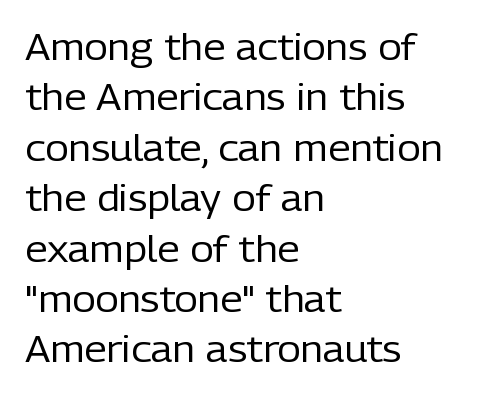
The image shows 36 px regular-weight sans-serif type, upright; set left-aligned, normal line spacing (1.4x), normal letter spacing, not underlined; low stroke contrast and a medium x-height.
